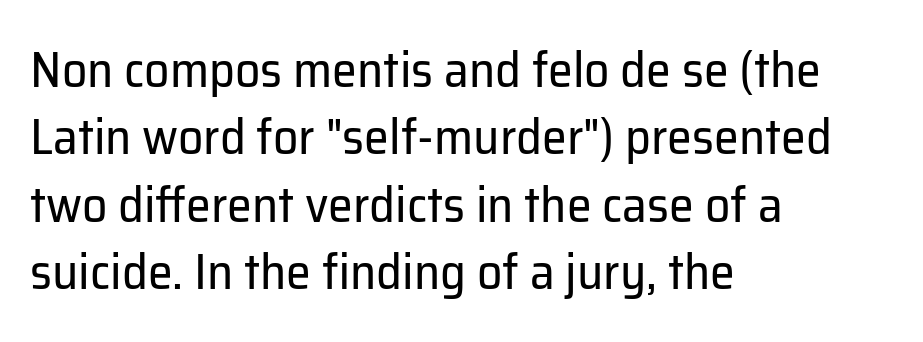
The image shows 50 px regular-weight sans-serif type, upright; set left-aligned, normal line spacing (1.35x), normal letter spacing, not underlined; low stroke contrast and a medium x-height.
